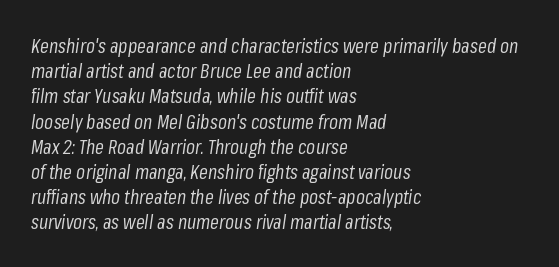
{"italic": "yes", "lean": "right", "slant_degrees": 8, "bold": "no", "underline": "no", "align": "left", "line_spacing": "normal", "line_spacing_ratio": 1.26, "letter_spacing": "normal", "letter_spacing_em": 0.0, "glyph_px": 20}
